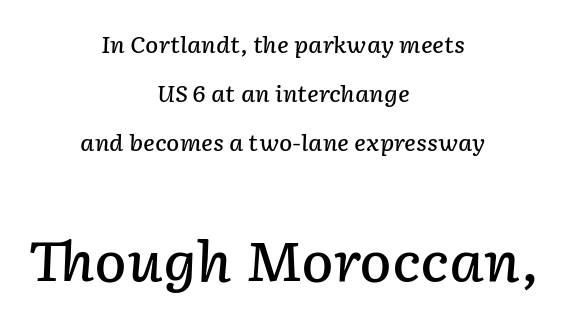
Q: Is the text bold? A: Semi-bold.
Q: Is the text italic (slanted)? A: Yes, it leans right by about 2 degrees.
Q: Is the text underlined? A: No.
Q: How is the paragraph aligned? A: Centered.
Q: Is the spacing between letters normal or unusually wide? A: Normal.
Q: Is the spacing between lines tight, normal or loose? A: Loose.
Q: Which block of text is set in a larger size, the first (top) or the second (bottom)? A: The second (bottom) one.
Q: Width (condensed, normal, or wide)? A: Normal.
Q: Stroke contrast? A: Low.
Q: x-height? A: Medium.
Q: Monospaced? A: No.
